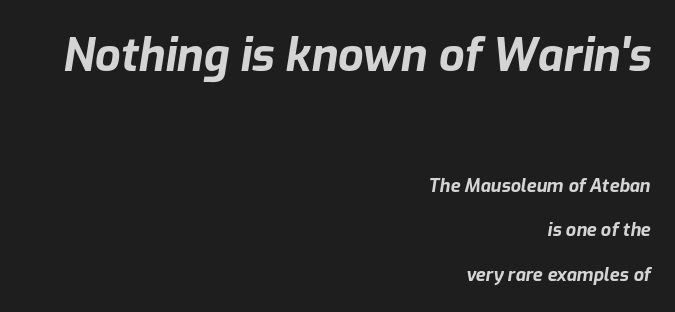
The image shows 45 px bold type, italic (leaning right); set right-aligned, loose line spacing (2.48x), normal letter spacing, not underlined; the first (top) block is 2.5x larger; low stroke contrast and a medium x-height.
